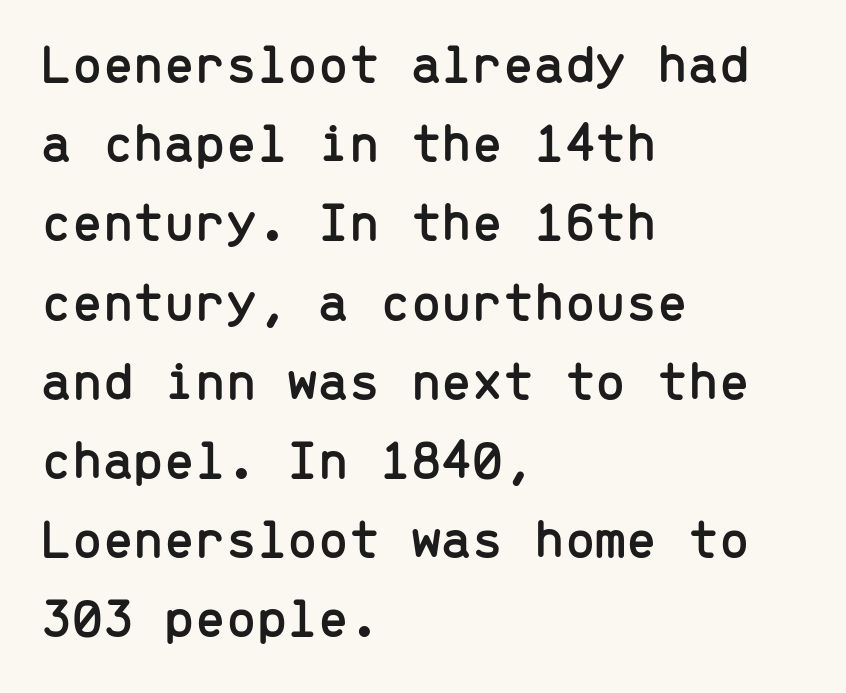
{"serif": "no", "italic": "no", "width": "normal", "stroke_contrast": "low", "x_height": "medium", "monospaced": "yes", "underline": "no", "align": "left", "line_spacing": "normal", "line_spacing_ratio": 1.44, "letter_spacing": "normal", "letter_spacing_em": 0.0, "glyph_px": 55}
